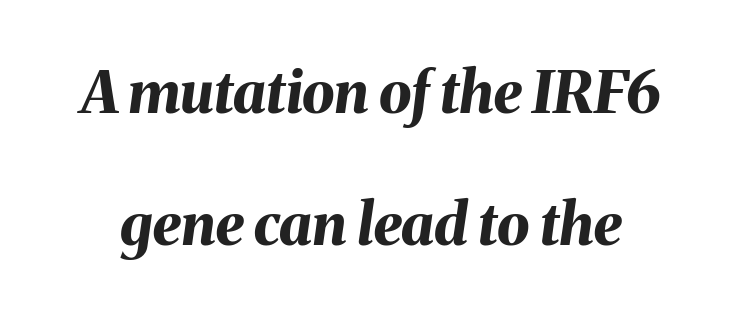
Q: Is the text bold? A: Yes.
Q: Is the text italic (slanted)? A: Yes, it leans right by about 8 degrees.
Q: Is the text underlined? A: No.
Q: Is the spacing between letters normal or unusually wide? A: Normal.
Q: Is the spacing between lines tight, normal or loose? A: Loose.
Q: Width (condensed, normal, or wide)? A: Normal.
Q: Stroke contrast? A: Medium.
Q: x-height? A: Medium.
Q: Monospaced? A: No.
